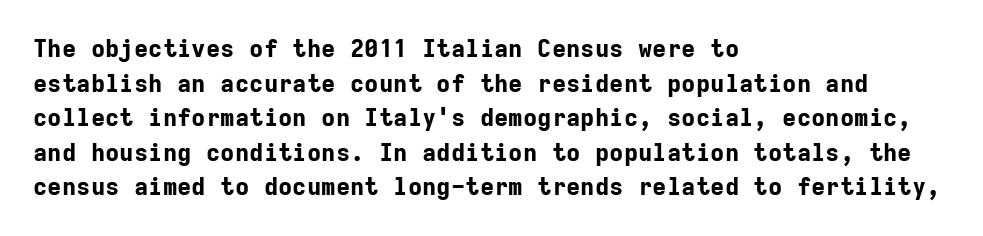
Q: Is the text bold? A: Yes.
Q: Is the text italic (slanted)? A: No, it is upright.
Q: Is the text underlined? A: No.
Q: How is the paragraph aligned? A: Left-aligned.
Q: Is the spacing between letters normal or unusually wide? A: Normal.
Q: Is the spacing between lines tight, normal or loose? A: Normal.
